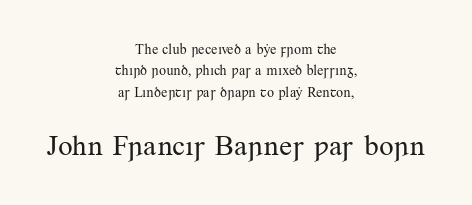
The lower block of text is set noticeably larger than the block above it. Rendered with straight, roman letterforms. Check the space under the baseline: it is left empty. The strokes are not fattened; the text isn't bold.
